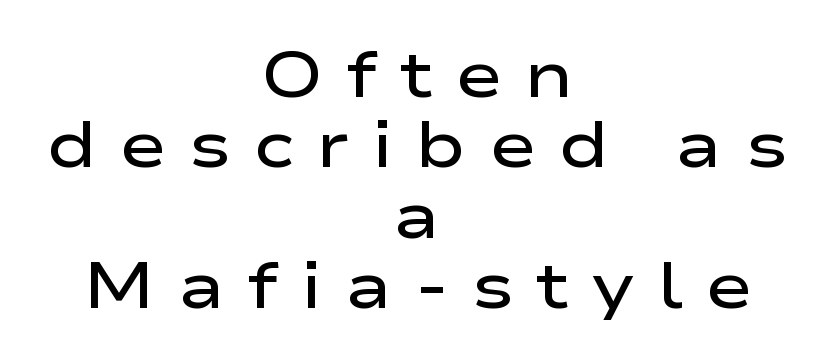
Proportional: the letters do not fall into vertical columns. Notice how descenders almost collide with the ascenders below — that's tight leading. You can tell it's not italic because the verticals are truly vertical. Underline: absent. No feet cap the strokes, marking this as sans-serif type. Stroke thickness is moderately raised; the sample reads as semibold.
